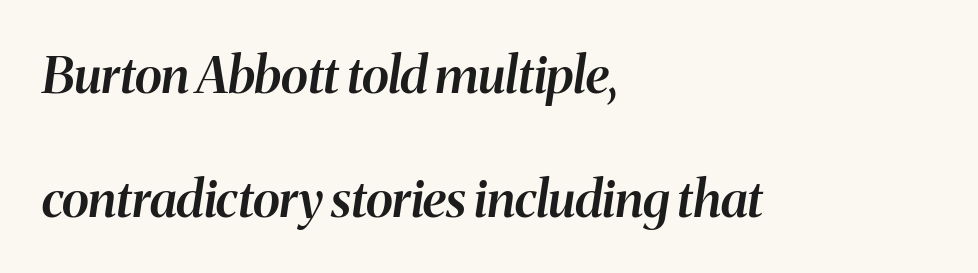
Q: Is the text bold? A: Semi-bold.
Q: Is the text italic (slanted)? A: Yes, it leans right by about 8 degrees.
Q: Is the text underlined? A: No.
Q: How is the paragraph aligned? A: Left-aligned.
Q: Is the spacing between letters normal or unusually wide? A: Normal.
Q: Is the spacing between lines tight, normal or loose? A: Loose.
Q: Width (condensed, normal, or wide)? A: Normal.
Q: Stroke contrast? A: Medium.
Q: x-height? A: Medium.
Q: Monospaced? A: No.
